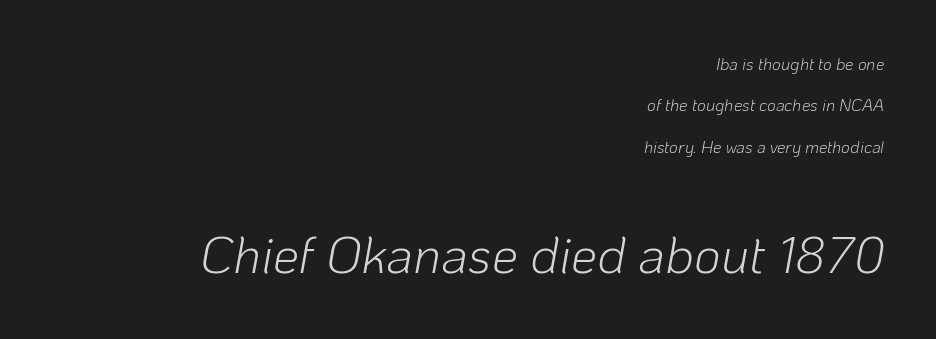
Nobody touched the tracking dial on this one. The face used here is proportionally spaced, like ordinary book or web type. The more generous point size was reserved for the lower chunk. Caption: face not bold, strokes unweighted. Descenders hang freely into open space.
